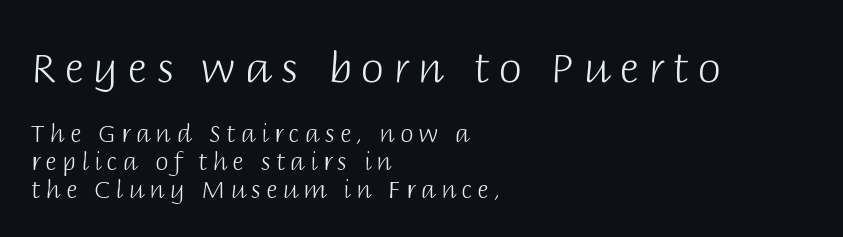
Q: Is the text bold? A: No.
Q: Is the text italic (slanted)? A: No, it is upright.
Q: Is the typeface a serif or a sans-serif typeface? A: Sans-serif.
Q: Is the text underlined? A: No.
Q: How is the paragraph aligned? A: Left-aligned.
Q: Is the spacing between letters normal or unusually wide? A: Unusually wide.
Q: Which block of text is set in a larger size, the first (top) or the second (bottom)? A: The first (top) one.
Q: Width (condensed, normal, or wide)? A: Normal.
Q: Stroke contrast? A: Low.
Q: x-height? A: Large.
Q: Monospaced? A: No.
